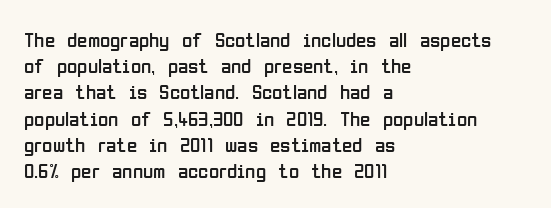
Does extra space separate the letters? No, they use regular spacing. Layout note: lines flush left. The area under the type is left untouched. This reads as an unemphasized weight, regular at the heaviest. This is roman type, the default non-slanted kind. Vertical spacing — default.
